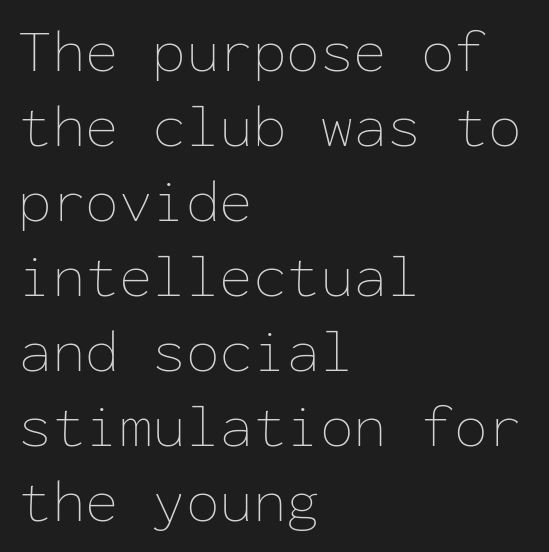
The rendering keeps characters at their native spacing. The font is comparable to plain body text, perhaps lighter. Does the lettering tilt? It doesn't — this is upright. The passage shown is not underscored anywhere.
